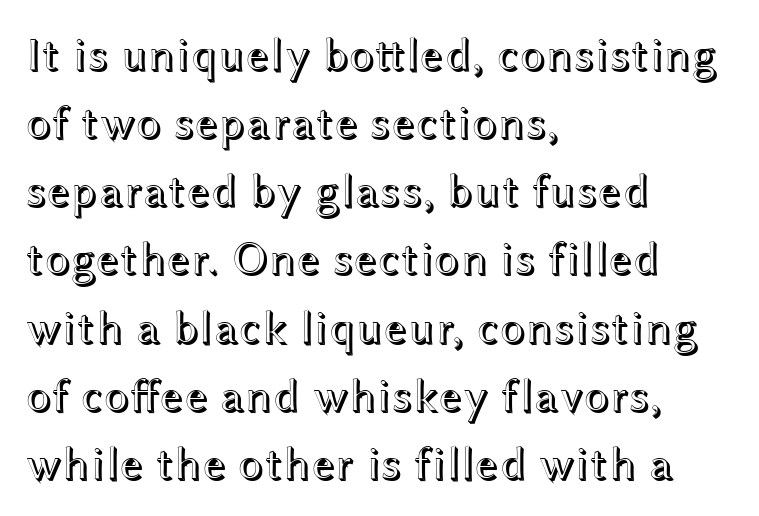
Q: Is the text italic (slanted)? A: No, it is upright.
Q: Is the text underlined? A: No.
Q: How is the paragraph aligned? A: Left-aligned.
Q: Is the spacing between letters normal or unusually wide? A: Normal.
Q: Is the spacing between lines tight, normal or loose? A: Normal.
Q: Width (condensed, normal, or wide)? A: Wide.
Q: x-height? A: Medium.
Q: Monospaced? A: No.
